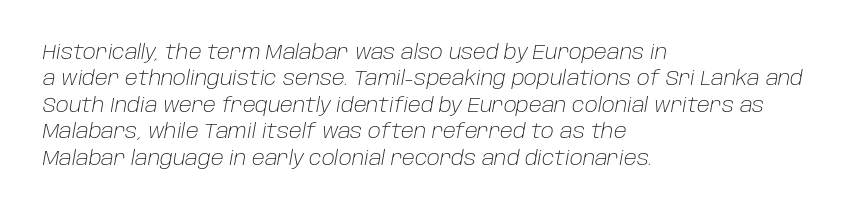
Q: Is the text bold? A: No.
Q: Is the text italic (slanted)? A: Yes, it leans right by about 10 degrees.
Q: Is the text underlined? A: No.
Q: How is the paragraph aligned? A: Left-aligned.
Q: Is the spacing between letters normal or unusually wide? A: Normal.
Q: Is the spacing between lines tight, normal or loose? A: Normal.
